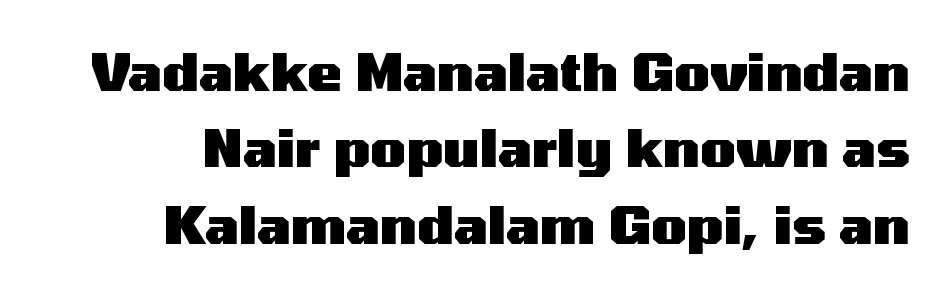
Q: Is the text bold? A: Yes.
Q: Is the text italic (slanted)? A: No, it is upright.
Q: Is the typeface a serif or a sans-serif typeface? A: Sans-serif.
Q: Is the text underlined? A: No.
Q: Is the spacing between letters normal or unusually wide? A: Normal.
Q: Is the spacing between lines tight, normal or loose? A: Normal.
Q: Width (condensed, normal, or wide)? A: Wide.
Q: Stroke contrast? A: Medium.
Q: x-height? A: Medium.
Q: Monospaced? A: No.
